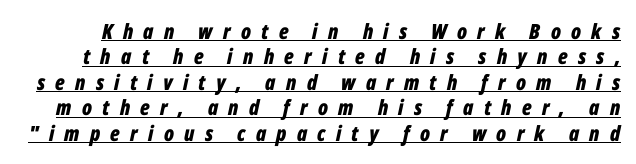
The image shows 21 px bold type, italic (leaning right); set line spacing 1.21x, unusually wide letter spacing (+0.49 em), underlined.
